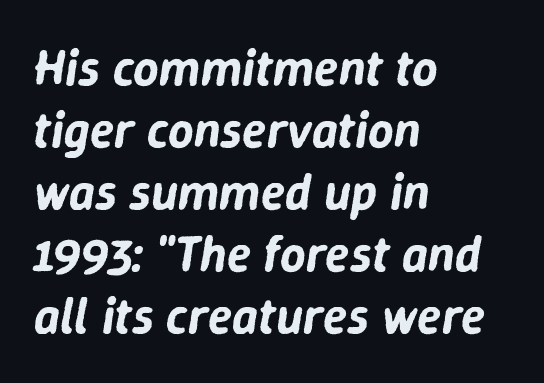
The image shows 50 px text type, italic (leaning right); set left-aligned, line spacing 1.24x, normal letter spacing, not underlined; low stroke contrast and a medium x-height.
